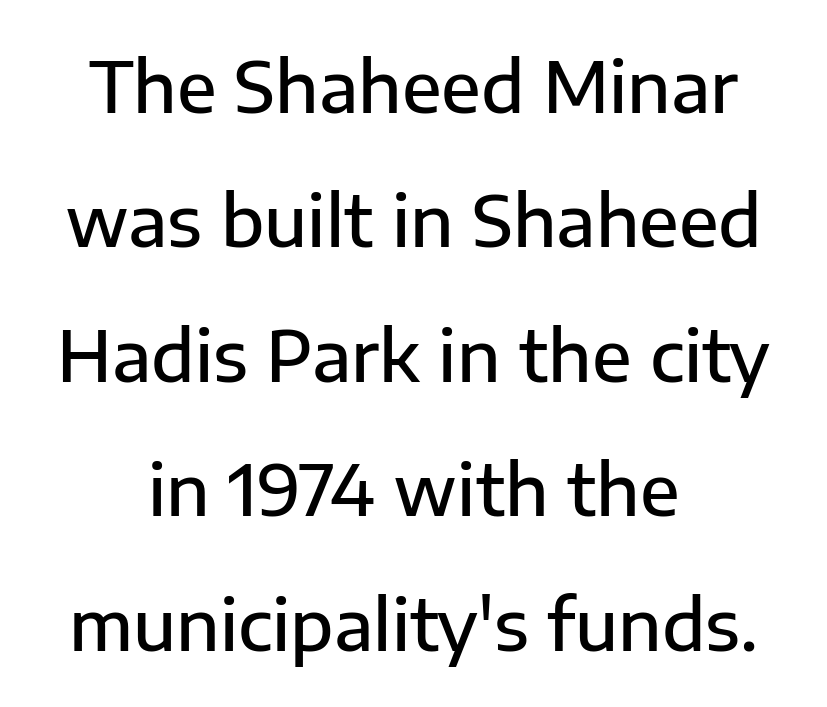
The image shows 70 px semibold sans-serif type, upright; set centered, loose line spacing (1.92x), normal letter spacing, not underlined; low stroke contrast and a medium x-height.
